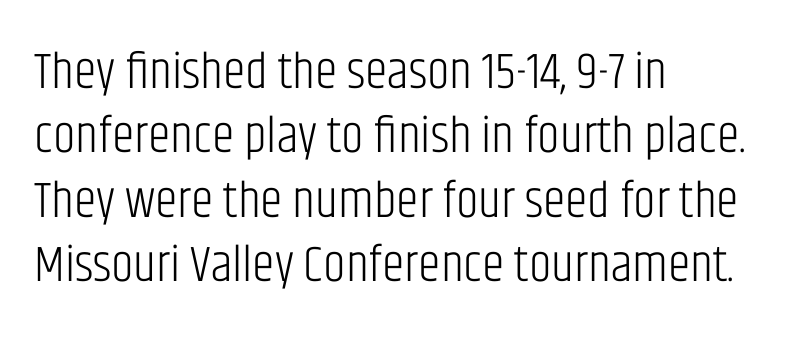
One glance says typical: line gaps are just what's usual. Compared with a centered layout, this one pins lines to the left instead. The glyphs in this specimen are sans serif. Underline: absent.
